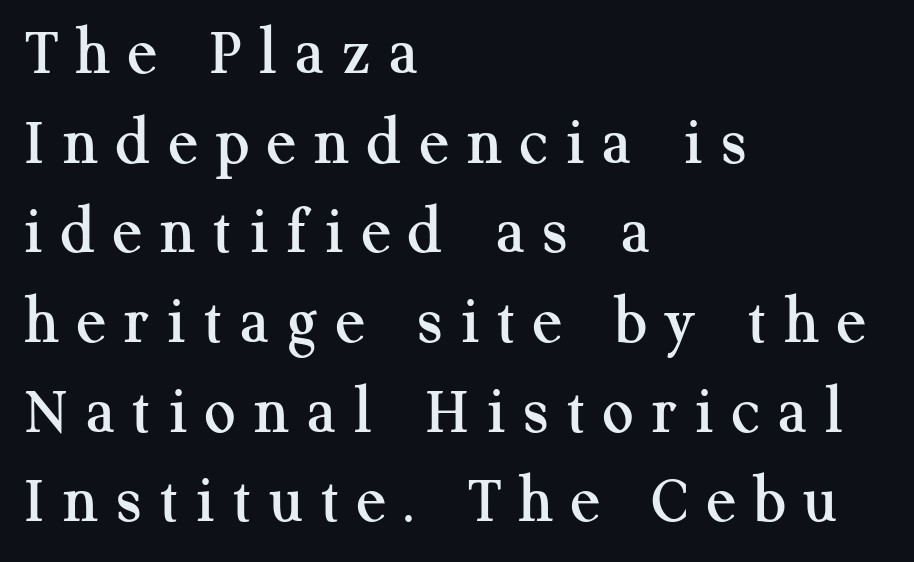
Q: Is the text italic (slanted)? A: No, it is upright.
Q: Is the typeface a serif or a sans-serif typeface? A: Serif.
Q: Is the text underlined? A: No.
Q: How is the paragraph aligned? A: Left-aligned.
Q: Is the spacing between letters normal or unusually wide? A: Unusually wide.
Q: Is the spacing between lines tight, normal or loose? A: Normal.
Q: Width (condensed, normal, or wide)? A: Normal.
Q: Stroke contrast? A: Medium.
Q: x-height? A: Medium.
Q: Monospaced? A: No.
